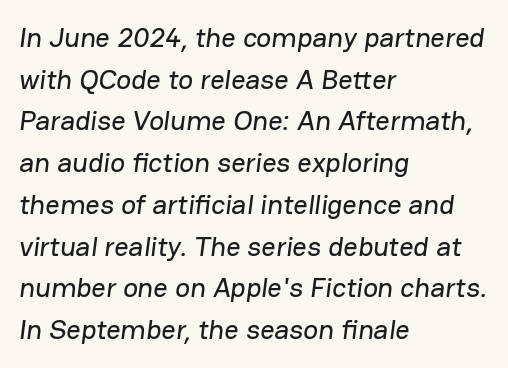
{"serif": "no", "width": "normal", "stroke_contrast": "low", "x_height": "medium", "monospaced": "no", "underline": "no", "align": "left", "line_spacing": "normal", "line_spacing_ratio": 1.49, "letter_spacing": "normal", "letter_spacing_em": 0.0, "glyph_px": 28}
